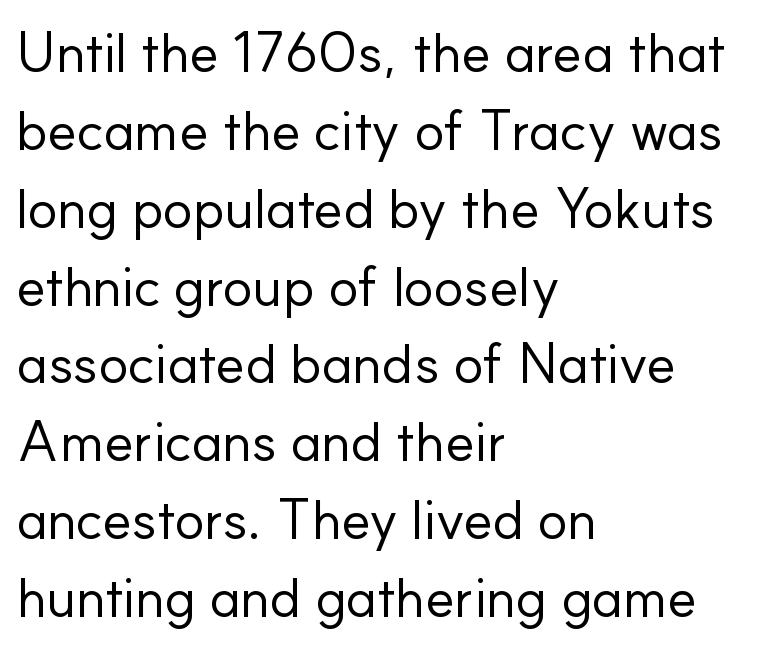
The image shows 56 px regular-weight sans-serif type, upright; set left-aligned, normal line spacing (1.39x), normal letter spacing, not underlined; low stroke contrast and a small x-height.
